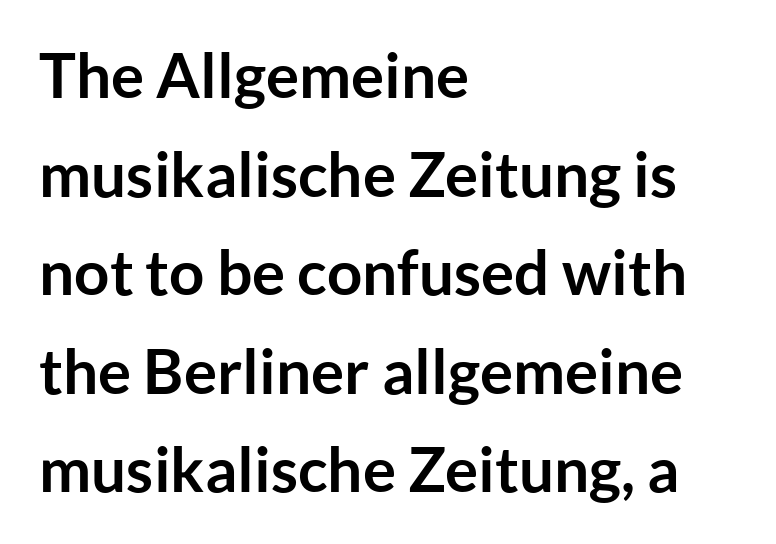
The type family on display is of the sans-serif kind. Tall strokes in this sample are plumb rather than angled. The sample has been set heavy, in full bold. This sample is left-justified, so line endings fall wherever the words run out.
